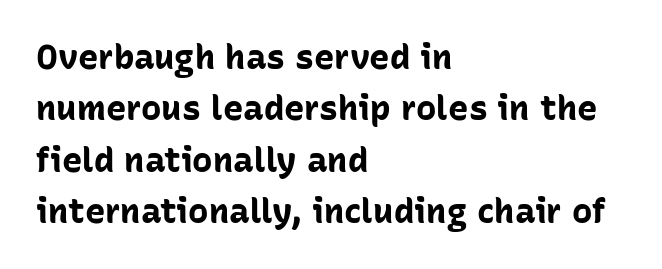
These lines are rendered in a variable-pitch font. Every stem runs plumb, perpendicular to the baseline. How heavy is the stroke? Heavy — this is a bold. The gaps between neighbouring characters are ordinary and unremarkable. Whoever set this chose a conventional vertical rhythm.
